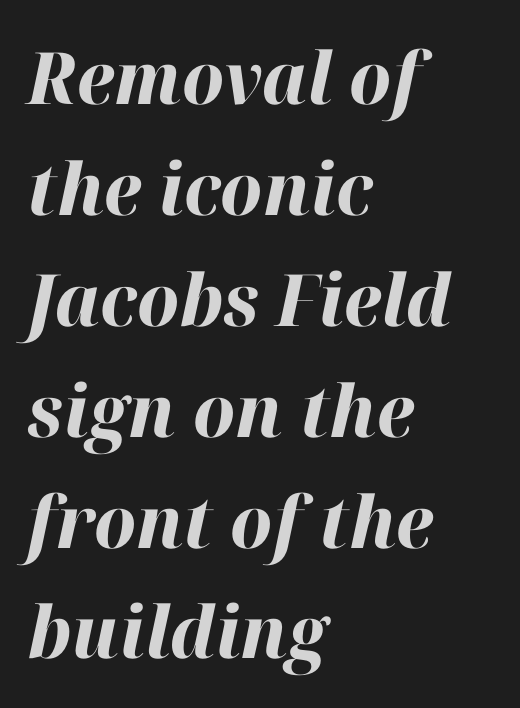
The image shows 72 px bold type, italic (leaning right); set left-aligned, normal line spacing (1.54x), normal letter spacing, not underlined; high stroke contrast and a medium x-height.
